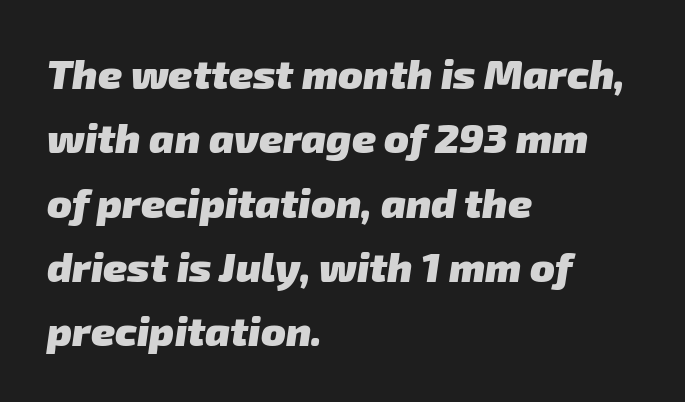
Q: Is the text bold? A: Yes.
Q: Is the typeface a serif or a sans-serif typeface? A: Sans-serif.
Q: Is the text underlined? A: No.
Q: How is the paragraph aligned? A: Left-aligned.
Q: Is the spacing between letters normal or unusually wide? A: Normal.
Q: Is the spacing between lines tight, normal or loose? A: Normal.
Q: Width (condensed, normal, or wide)? A: Normal.
Q: Stroke contrast? A: Low.
Q: x-height? A: Medium.
Q: Monospaced? A: No.
